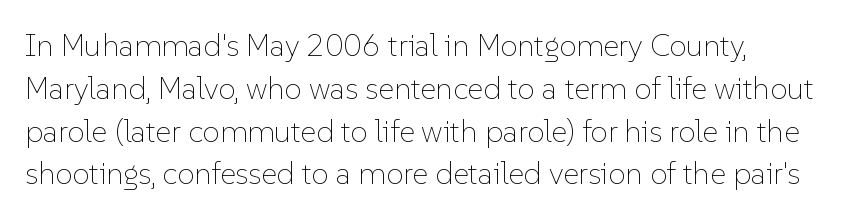
Q: Is the text bold? A: No.
Q: Is the text italic (slanted)? A: No, it is upright.
Q: Is the text underlined? A: No.
Q: How is the paragraph aligned? A: Left-aligned.
Q: Is the spacing between letters normal or unusually wide? A: Normal.
Q: Is the spacing between lines tight, normal or loose? A: Normal.
Q: Width (condensed, normal, or wide)? A: Normal.
Q: Stroke contrast? A: Low.
Q: x-height? A: Medium.
Q: Monospaced? A: No.
